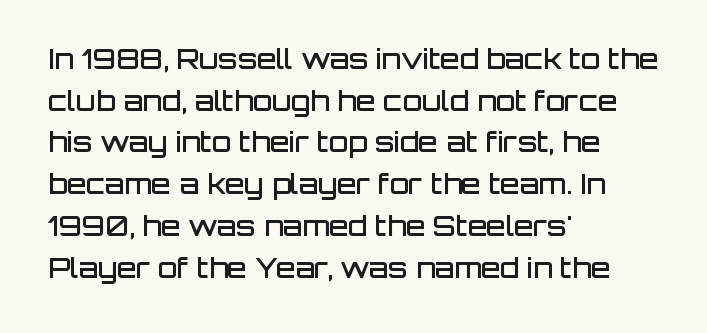
{"serif": "no", "italic": "no", "bold": "semi", "weight": "semibold", "width": "normal", "stroke_contrast": "low", "x_height": "large", "monospaced": "no", "underline": "no", "align": "left", "line_spacing": "normal", "line_spacing_ratio": 1.49, "letter_spacing": "normal", "letter_spacing_em": 0.0, "glyph_px": 28}
